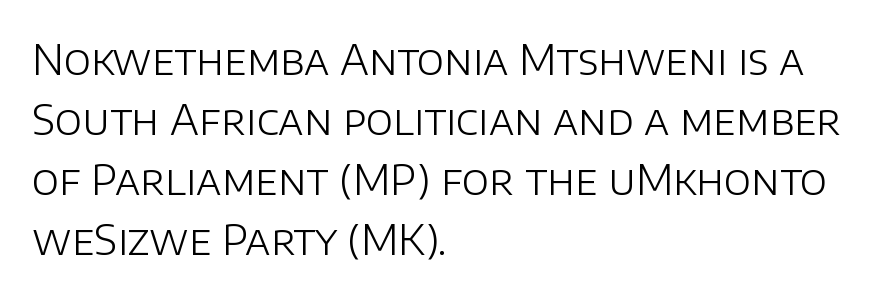
{"serif": "no", "italic": "no", "bold": "no", "weight": "light", "width": "normal", "stroke_contrast": "low", "x_height": "large", "monospaced": "no", "underline": "no", "align": "left", "line_spacing": "normal", "line_spacing_ratio": 1.46, "letter_spacing": "normal", "letter_spacing_em": 0.0, "glyph_px": 41}
